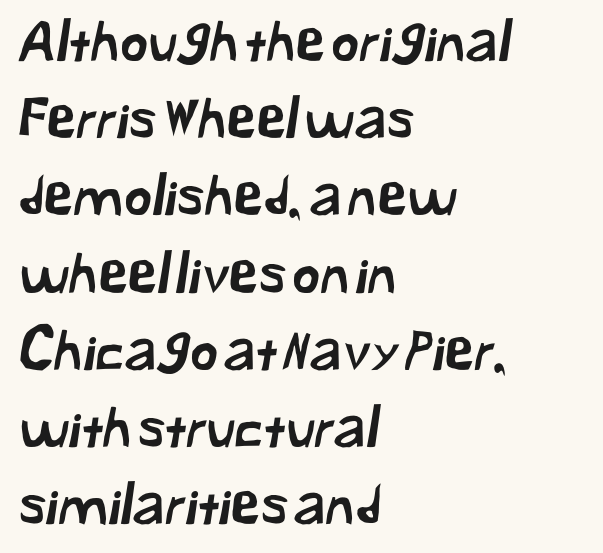
The image shows 54 px sans-serif type; set left-aligned, normal line spacing (1.43x), normal letter spacing, not underlined; low stroke contrast and a medium x-height.
